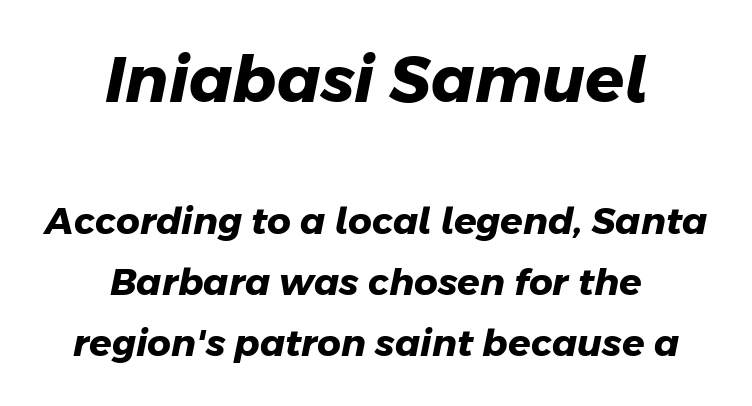
The image shows 64 px heavy sans-serif type; set centered, normal line spacing (1.65x), normal letter spacing, not underlined; the first (top) block is 1.73x larger; low stroke contrast and a medium x-height.
